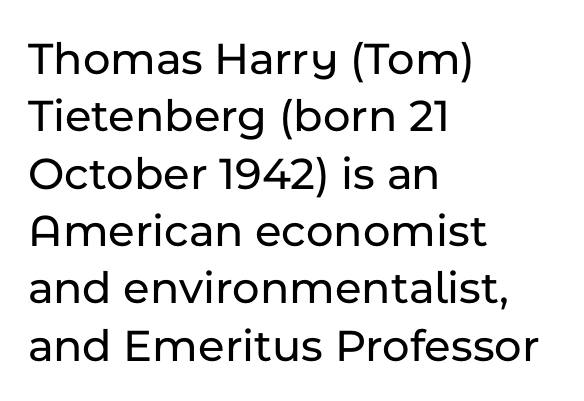
{"serif": "no", "italic": "no", "width": "normal", "stroke_contrast": "low", "x_height": "medium", "monospaced": "no", "underline": "no", "align": "left", "line_spacing_ratio": 1.22, "letter_spacing": "normal", "letter_spacing_em": 0.0, "glyph_px": 47}
